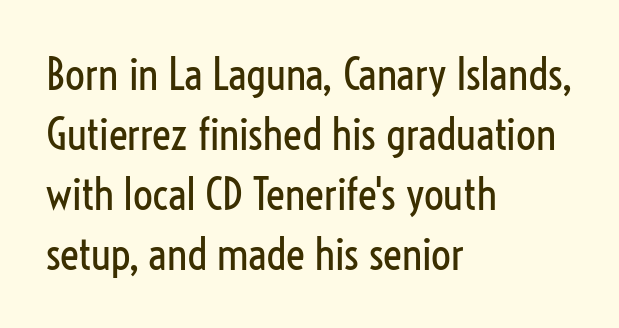
The image shows 44 px regular-weight, condensed sans-serif type, upright; set left-aligned, normal line spacing (1.36x), normal letter spacing, not underlined; low stroke contrast and a medium x-height.
